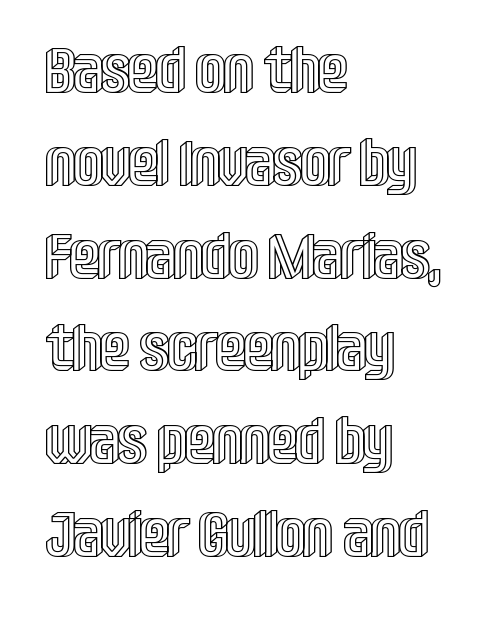
{"italic": "no", "width": "condensed", "x_height": "large", "monospaced": "no", "underline": "no", "align": "left", "line_spacing": "normal", "line_spacing_ratio": 1.45, "letter_spacing": "normal", "letter_spacing_em": 0.0, "glyph_px": 64}
